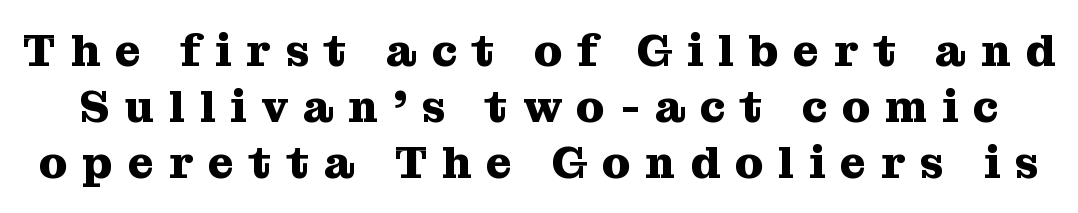
The image shows 45 px heavy serif type, upright; set line spacing 1.24x, unusually wide letter spacing (+0.33 em), not underlined; medium stroke contrast and a medium x-height.
